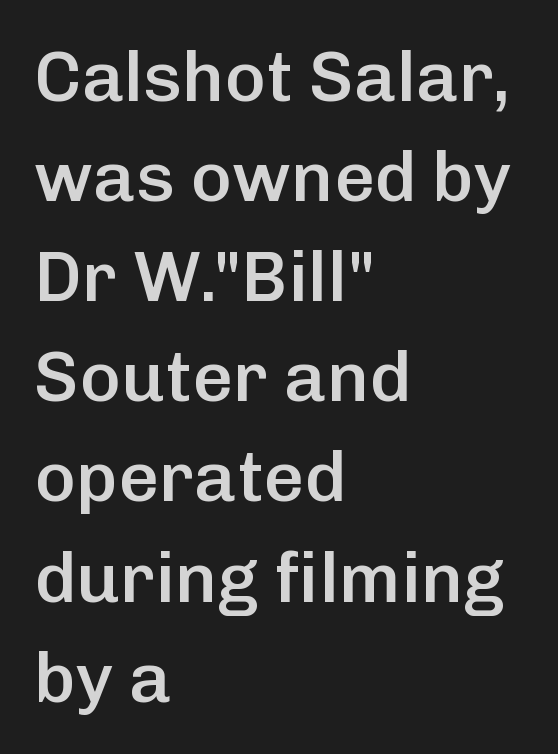
Q: Is the text bold? A: Semi-bold.
Q: Is the text italic (slanted)? A: No, it is upright.
Q: Is the typeface a serif or a sans-serif typeface? A: Sans-serif.
Q: Is the text underlined? A: No.
Q: How is the paragraph aligned? A: Left-aligned.
Q: Is the spacing between letters normal or unusually wide? A: Normal.
Q: Is the spacing between lines tight, normal or loose? A: Normal.
Q: Width (condensed, normal, or wide)? A: Normal.
Q: Stroke contrast? A: Low.
Q: x-height? A: Medium.
Q: Monospaced? A: No.
